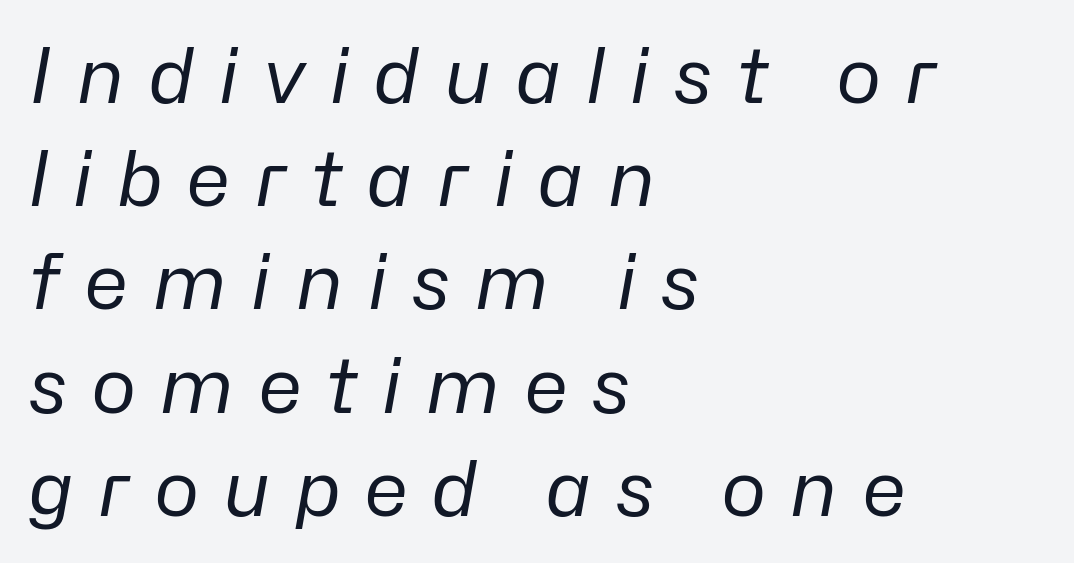
When letters slant like this, we call the style italic. Regular leading. Bare-footed words on every line. A typesetter would call this proportional, since set widths differ per character. Look at the tracking — it's clearly loosened, letters drifting apart.
